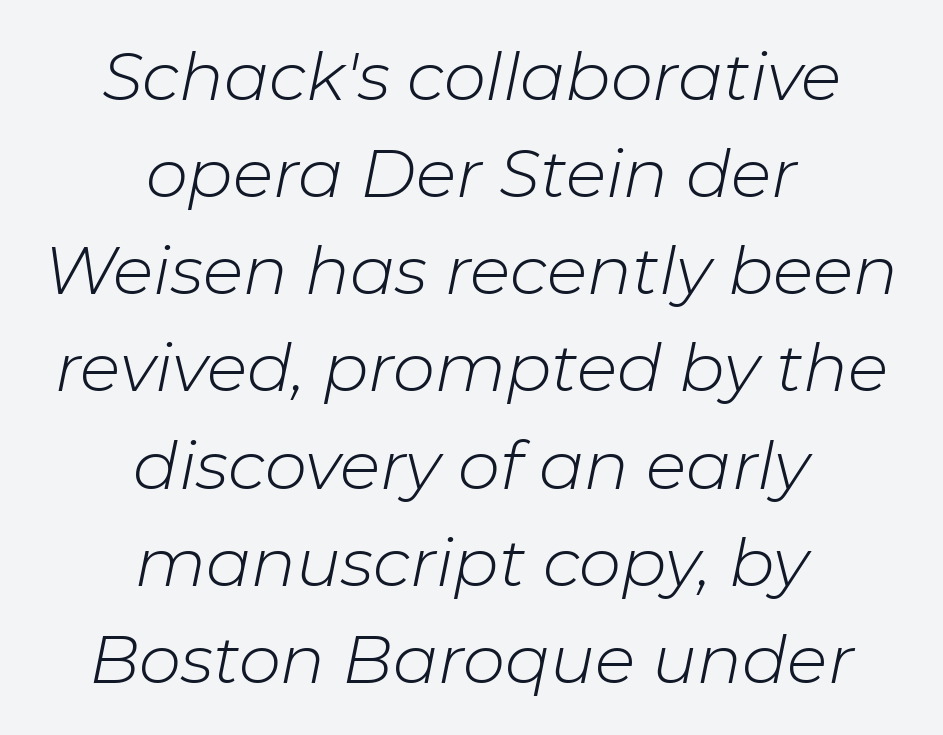
{"italic": "yes", "lean": "right", "slant_degrees": 11, "bold": "no", "weight": "light", "width": "normal", "stroke_contrast": "low", "x_height": "medium", "monospaced": "no", "underline": "no", "align": "center", "line_spacing": "normal", "line_spacing_ratio": 1.45, "letter_spacing": "normal", "letter_spacing_em": 0.0, "glyph_px": 67}
